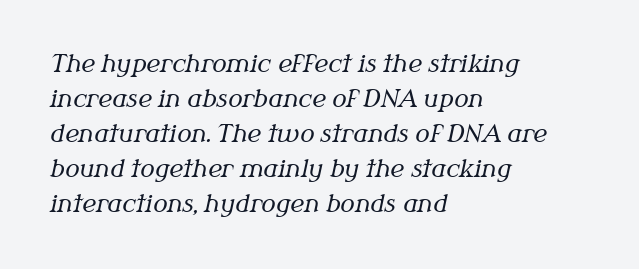
{"italic": "yes", "lean": "right", "slant_degrees": 12, "bold": "no", "underline": "no", "align": "left", "line_spacing": "normal", "line_spacing_ratio": 1.46, "letter_spacing": "normal", "letter_spacing_em": 0.0, "glyph_px": 24}
